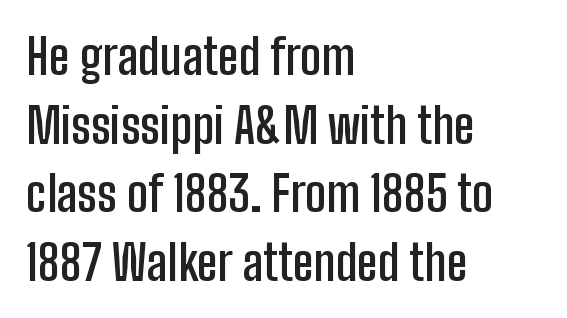
The image shows 49 px semibold, condensed sans-serif type, upright; set left-aligned, normal line spacing (1.4x), normal letter spacing, not underlined; low stroke contrast and a medium x-height.
